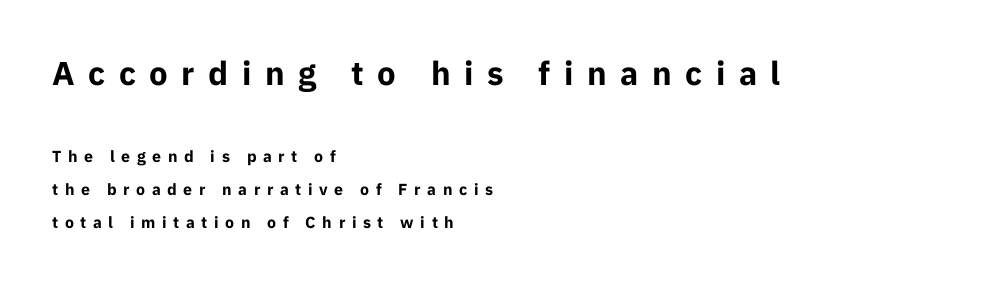
The image shows 33 px bold sans-serif type, upright; set left-aligned, loose line spacing (2.05x), unusually wide letter spacing (+0.41 em), not underlined; the first (top) block is 2.06x larger; low stroke contrast and a medium x-height.
